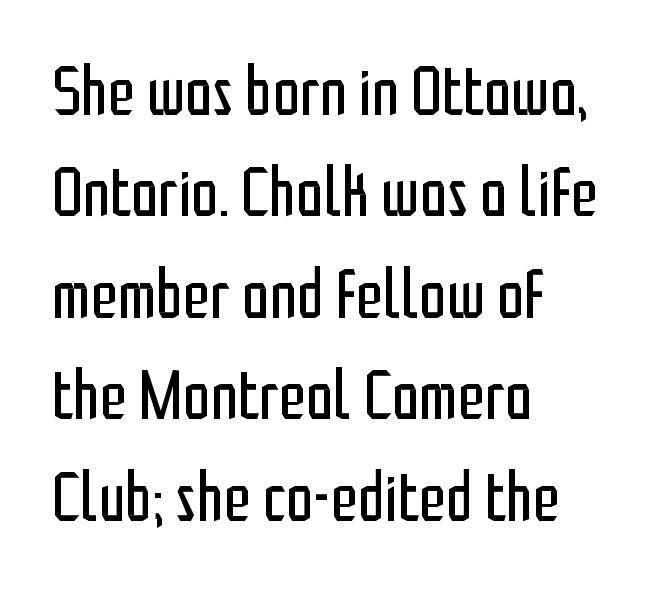
The image shows 69 px regular-weight, condensed sans-serif type, upright; set left-aligned, normal line spacing (1.47x), normal letter spacing, not underlined; low stroke contrast and a medium x-height.
